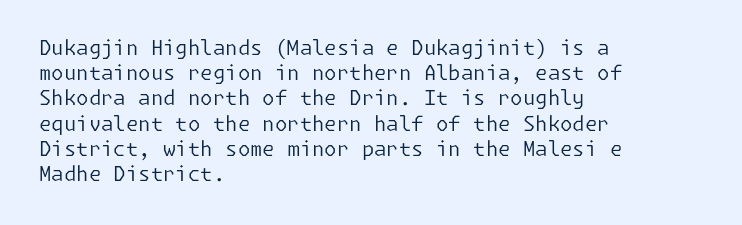
Q: Is the text bold? A: No.
Q: Is the text italic (slanted)? A: No, it is upright.
Q: Is the text underlined? A: No.
Q: How is the paragraph aligned? A: Left-aligned.
Q: Is the spacing between letters normal or unusually wide? A: Normal.
Q: Is the spacing between lines tight, normal or loose? A: Normal.
